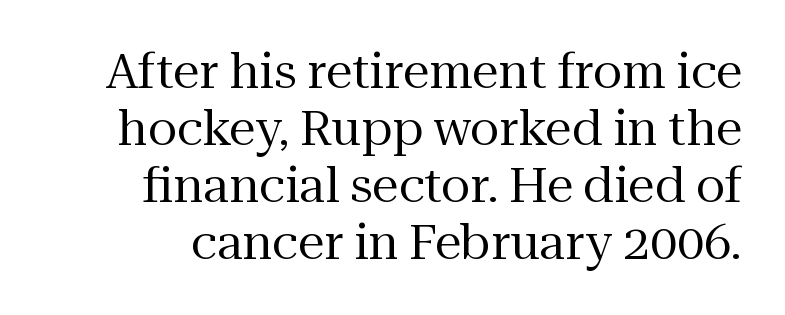
The image shows 48 px regular-weight serif type, upright; set line spacing 1.19x, normal letter spacing, not underlined; medium stroke contrast and a medium x-height.
